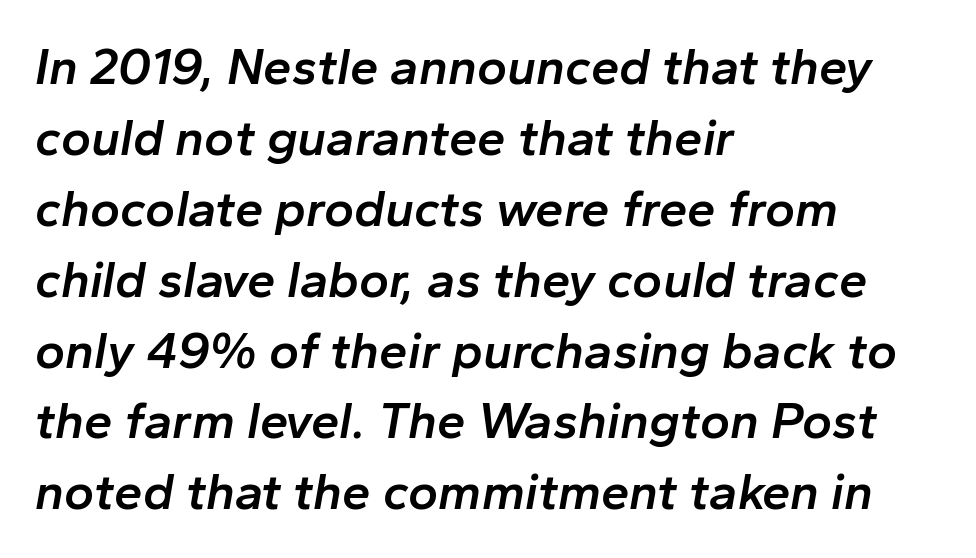
{"italic": "yes", "lean": "right", "slant_degrees": 10, "bold": "semi", "weight": "semibold", "width": "normal", "stroke_contrast": "low", "x_height": "medium", "monospaced": "no", "underline": "no", "align": "left", "line_spacing": "normal", "line_spacing_ratio": 1.39, "letter_spacing": "normal", "letter_spacing_em": 0.0, "glyph_px": 51}
